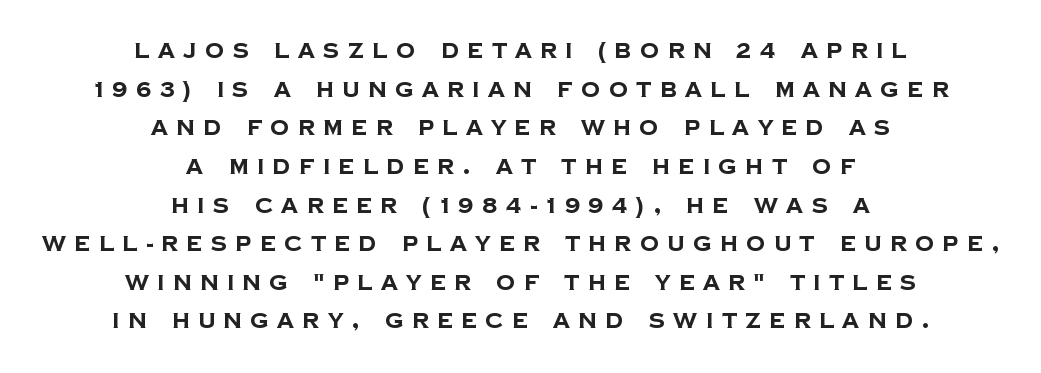
The image shows 21 px bold type; set centered, line spacing 1.84x, unusually wide letter spacing (+0.41 em), not underlined.
